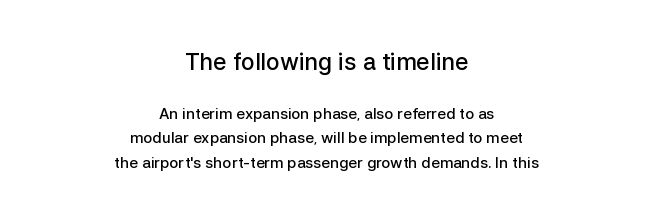
{"italic": "no", "bold": "semi", "underline": "no", "align": "center", "line_spacing": "normal", "line_spacing_ratio": 1.66, "letter_spacing": "normal", "letter_spacing_em": 0.0, "larger_block": "first", "size_ratio": 1.53, "glyph_px": 23}
